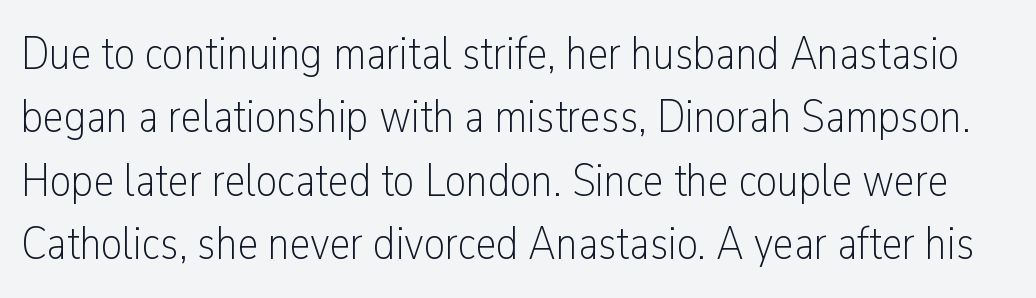
Do the characters align in a grid? No, the font is proportional. A roman cut, with each character standing at attention. The block of text has a typical density, with ordinary space between rows. The foot of each line stays bare and open. The typeface chosen for these lines omits serifs. Between one letter and the next there's only the usual sliver of space.
